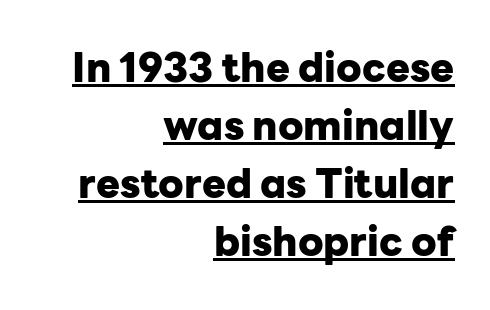
The image shows 40 px heavy sans-serif type, upright; set right-aligned, normal line spacing (1.45x), normal letter spacing, underlined; low stroke contrast and a medium x-height.
